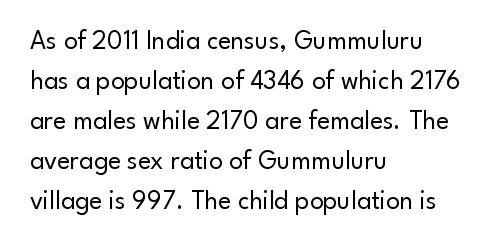
{"italic": "no", "bold": "no", "underline": "no", "align": "left", "line_spacing": "normal", "line_spacing_ratio": 1.48, "letter_spacing": "normal", "letter_spacing_em": 0.0, "glyph_px": 27}
